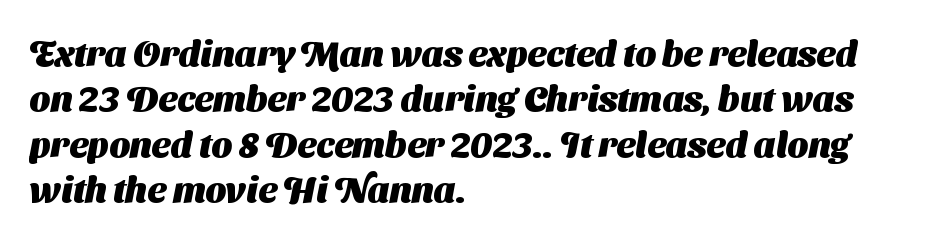
{"serif": "no", "bold": "yes", "weight": "heavy", "width": "normal", "stroke_contrast": "medium", "x_height": "medium", "monospaced": "no", "underline": "no", "align": "left", "line_spacing": "normal", "line_spacing_ratio": 1.26, "letter_spacing": "normal", "letter_spacing_em": 0.0, "glyph_px": 36}
